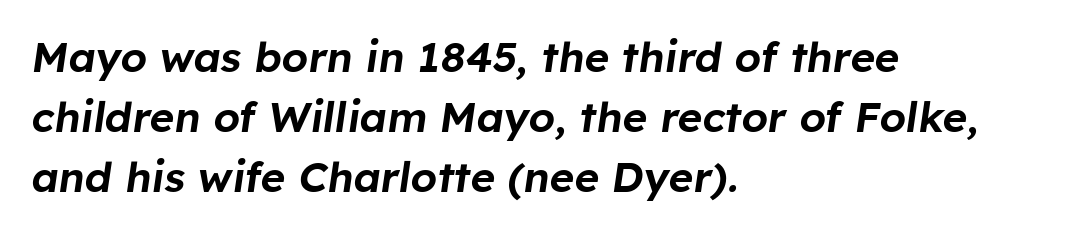
The image shows 42 px text type, italic (leaning right); set left-aligned, normal line spacing (1.43x), normal letter spacing, not underlined; low stroke contrast and a medium x-height.
